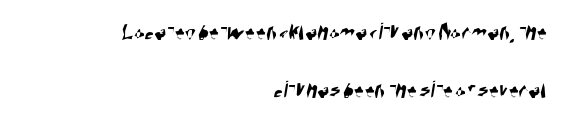
The image shows 25 px text type; set right-aligned, loose line spacing (2.33x), normal letter spacing, not underlined.
